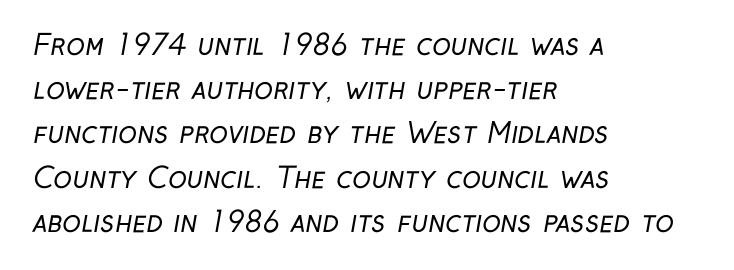
Q: Is the text bold? A: No.
Q: Is the typeface a serif or a sans-serif typeface? A: Sans-serif.
Q: Is the text underlined? A: No.
Q: How is the paragraph aligned? A: Left-aligned.
Q: Is the spacing between letters normal or unusually wide? A: Normal.
Q: Is the spacing between lines tight, normal or loose? A: Normal.
Q: Width (condensed, normal, or wide)? A: Condensed.
Q: Stroke contrast? A: Low.
Q: x-height? A: Medium.
Q: Monospaced? A: No.
